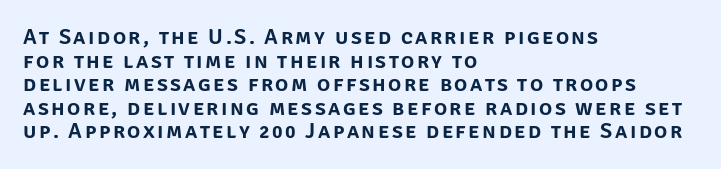
Q: Is the text italic (slanted)? A: No, it is upright.
Q: Is the text underlined? A: No.
Q: How is the paragraph aligned? A: Left-aligned.
Q: Is the spacing between lines tight, normal or loose? A: Tight.
